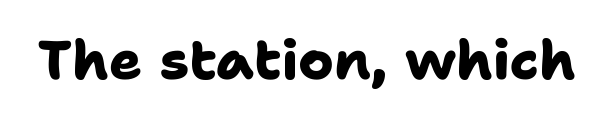
{"serif": "no", "bold": "yes", "weight": "heavy", "width": "normal", "stroke_contrast": "low", "x_height": "medium", "monospaced": "no", "underline": "no", "letter_spacing": "normal", "letter_spacing_em": 0.0, "glyph_px": 54}
